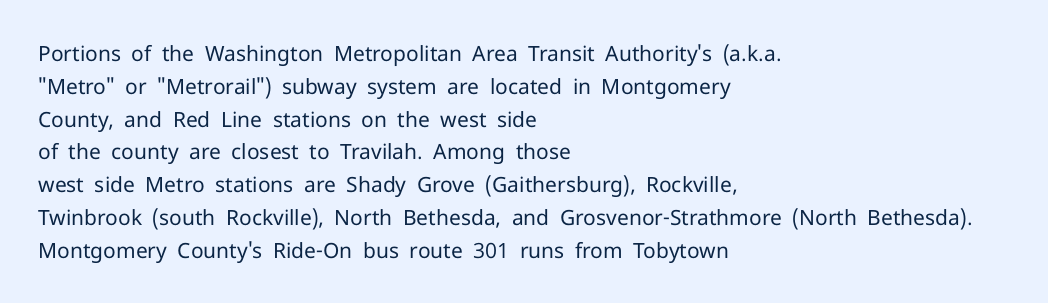
{"italic": "no", "bold": "no", "underline": "no", "align": "left", "line_spacing": "normal", "line_spacing_ratio": 1.56, "letter_spacing": "normal", "letter_spacing_em": 0.0, "glyph_px": 21}
